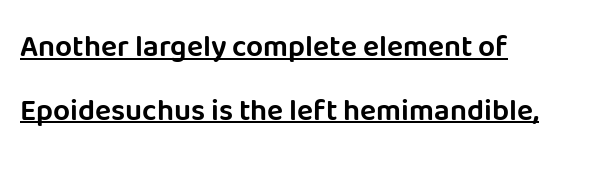
Q: Is the text italic (slanted)? A: No, it is upright.
Q: Is the typeface a serif or a sans-serif typeface? A: Sans-serif.
Q: Is the text underlined? A: Yes.
Q: How is the paragraph aligned? A: Left-aligned.
Q: Is the spacing between letters normal or unusually wide? A: Normal.
Q: Is the spacing between lines tight, normal or loose? A: Loose.
Q: Width (condensed, normal, or wide)? A: Normal.
Q: Stroke contrast? A: Low.
Q: x-height? A: Large.
Q: Monospaced? A: No.
